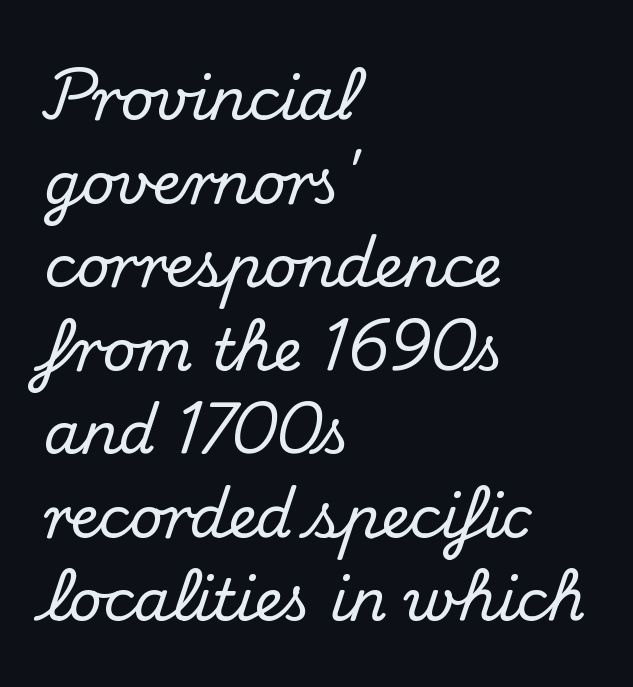
Varying glyph widths throughout — classic text-font behaviour. Does the copy run flush right? No — it runs flush left. The rows are spaced the way most documents space them. Default kerning and tracking; the words read as compact shapes.
